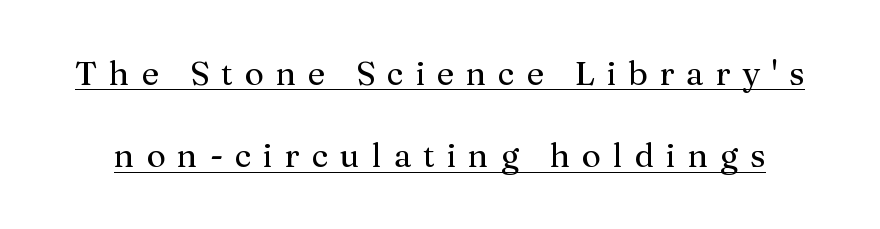
Q: Is the text bold? A: No.
Q: Is the text italic (slanted)? A: No, it is upright.
Q: Is the typeface a serif or a sans-serif typeface? A: Serif.
Q: Is the text underlined? A: Yes.
Q: Is the spacing between letters normal or unusually wide? A: Unusually wide.
Q: Is the spacing between lines tight, normal or loose? A: Loose.
Q: Width (condensed, normal, or wide)? A: Normal.
Q: Stroke contrast? A: Medium.
Q: x-height? A: Medium.
Q: Monospaced? A: No.
